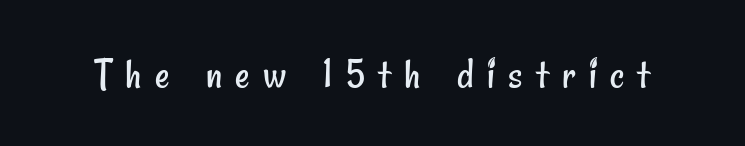
Q: Is the text bold? A: No.
Q: Is the typeface a serif or a sans-serif typeface? A: Sans-serif.
Q: Is the text underlined? A: No.
Q: Is the spacing between letters normal or unusually wide? A: Unusually wide.
Q: Width (condensed, normal, or wide)? A: Condensed.
Q: Stroke contrast? A: Low.
Q: x-height? A: Small.
Q: Monospaced? A: No.
